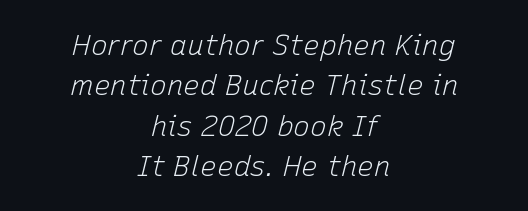
Q: Is the text bold? A: No.
Q: Is the text italic (slanted)? A: Yes, it leans right by about 15 degrees.
Q: Is the text underlined? A: No.
Q: How is the paragraph aligned? A: Centered.
Q: Is the spacing between letters normal or unusually wide? A: Normal.
Q: Is the spacing between lines tight, normal or loose? A: Normal.
Q: Width (condensed, normal, or wide)? A: Normal.
Q: Stroke contrast? A: Low.
Q: x-height? A: Medium.
Q: Monospaced? A: No.
